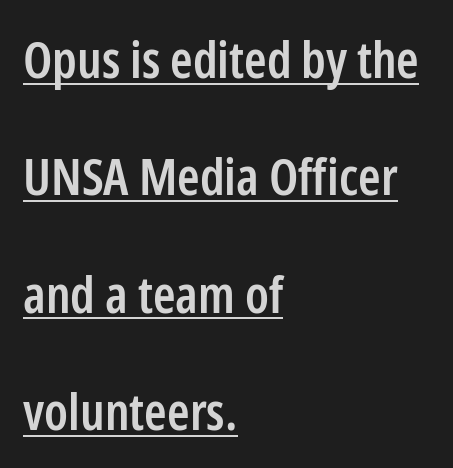
Q: Is the text bold? A: Semi-bold.
Q: Is the text italic (slanted)? A: No, it is upright.
Q: Is the typeface a serif or a sans-serif typeface? A: Sans-serif.
Q: Is the text underlined? A: Yes.
Q: How is the paragraph aligned? A: Left-aligned.
Q: Is the spacing between letters normal or unusually wide? A: Normal.
Q: Is the spacing between lines tight, normal or loose? A: Loose.
Q: Width (condensed, normal, or wide)? A: Condensed.
Q: Stroke contrast? A: Low.
Q: x-height? A: Medium.
Q: Monospaced? A: No.
